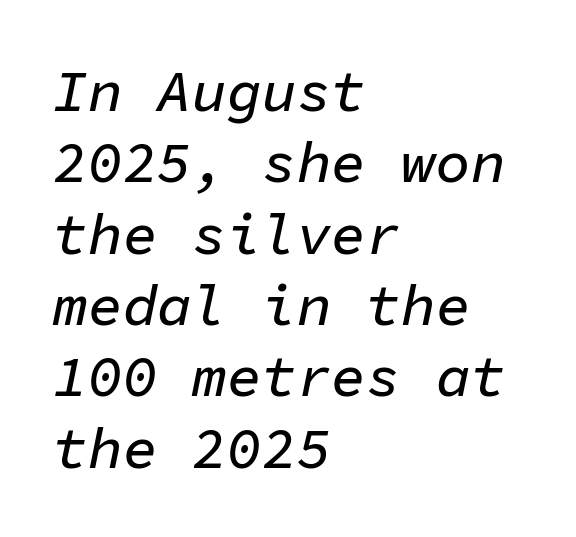
Q: Is the text italic (slanted)? A: Yes, it leans right by about 11 degrees.
Q: Is the text underlined? A: No.
Q: How is the paragraph aligned? A: Left-aligned.
Q: Is the spacing between letters normal or unusually wide? A: Normal.
Q: Width (condensed, normal, or wide)? A: Normal.
Q: Stroke contrast? A: Low.
Q: x-height? A: Medium.
Q: Monospaced? A: Yes.
